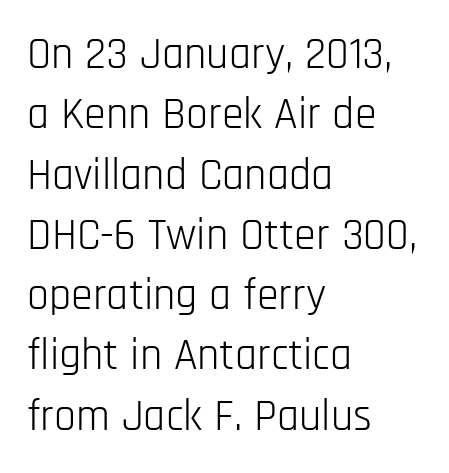
The image shows 44 px light, condensed sans-serif type, upright; set left-aligned, normal line spacing (1.37x), normal letter spacing, not underlined; low stroke contrast and a large x-height.
